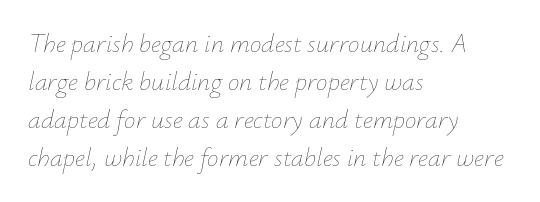
Q: Is the text bold? A: No.
Q: Is the text italic (slanted)? A: Yes, it leans right by about 12 degrees.
Q: Is the text underlined? A: No.
Q: How is the paragraph aligned? A: Left-aligned.
Q: Is the spacing between letters normal or unusually wide? A: Normal.
Q: Is the spacing between lines tight, normal or loose? A: Normal.
